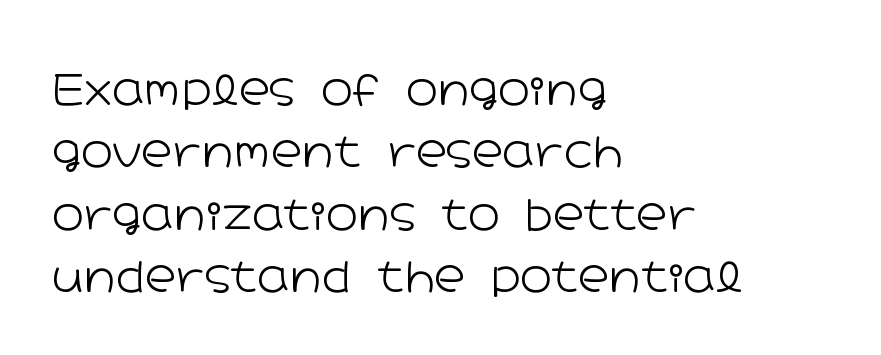
Each new line begins a customary step beneath the previous one. Look at the tracking — it's just the regular setting, nothing added. The foot of each line stays bare and open. Line starts are locked; line ends wander.
